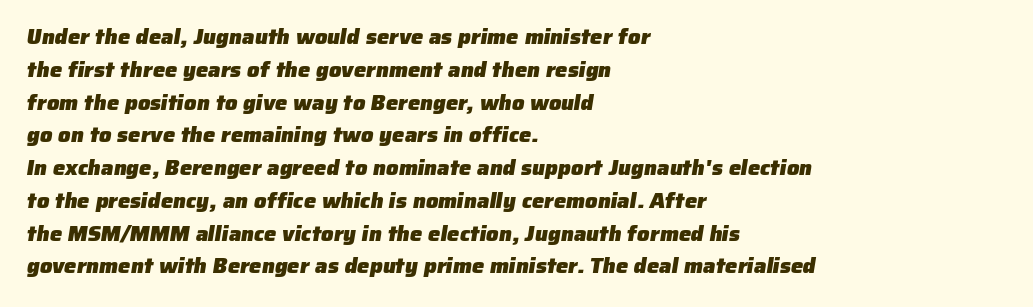
Q: Is the text bold? A: Yes.
Q: Is the text underlined? A: No.
Q: How is the paragraph aligned? A: Left-aligned.
Q: Is the spacing between letters normal or unusually wide? A: Normal.
Q: Is the spacing between lines tight, normal or loose? A: Normal.
